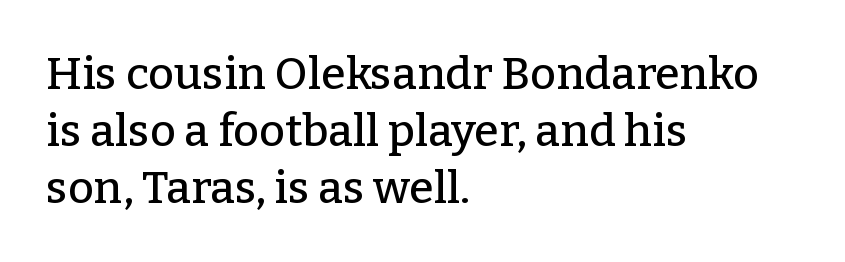
Q: Is the text italic (slanted)? A: No, it is upright.
Q: Is the typeface a serif or a sans-serif typeface? A: Serif.
Q: Is the text underlined? A: No.
Q: How is the paragraph aligned? A: Left-aligned.
Q: Is the spacing between letters normal or unusually wide? A: Normal.
Q: Is the spacing between lines tight, normal or loose? A: Normal.
Q: Width (condensed, normal, or wide)? A: Normal.
Q: Stroke contrast? A: Low.
Q: x-height? A: Medium.
Q: Monospaced? A: No.
